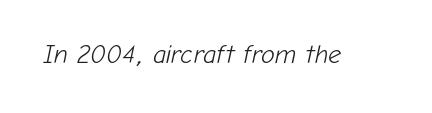
{"italic": "yes", "lean": "right", "slant_degrees": 12, "bold": "no", "underline": "no", "letter_spacing": "normal", "letter_spacing_em": 0.0, "glyph_px": 26}
